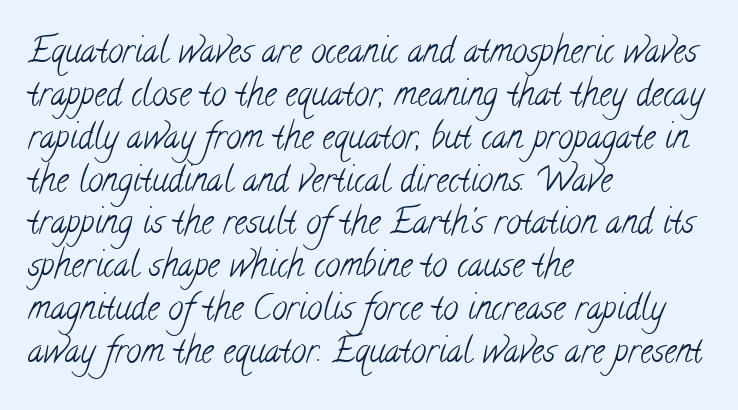
{"bold": "no", "weight": "light", "width": "condensed", "stroke_contrast": "low", "x_height": "small", "monospaced": "no", "underline": "no", "align": "left", "line_spacing": "normal", "line_spacing_ratio": 1.26, "letter_spacing": "normal", "letter_spacing_em": 0.0, "glyph_px": 34}
